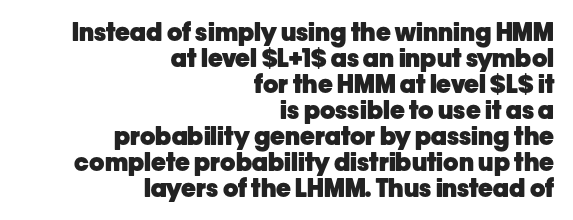
{"italic": "no", "bold": "yes", "underline": "no", "align": "right", "line_spacing": "tight", "line_spacing_ratio": 1.04, "letter_spacing": "normal", "letter_spacing_em": 0.0, "glyph_px": 25}
